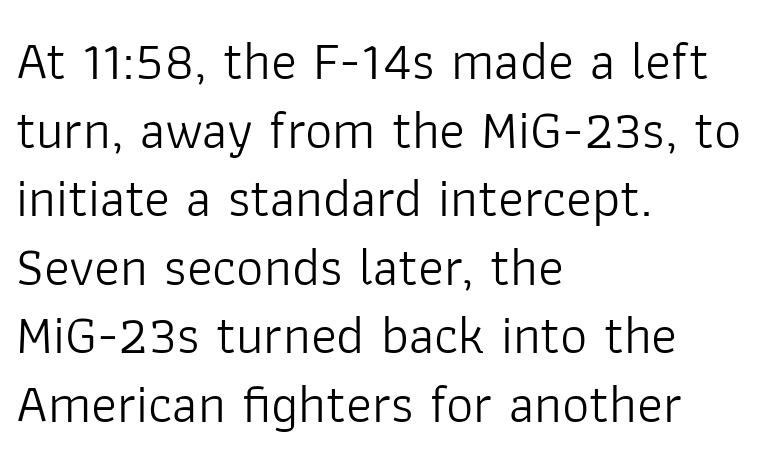
Varying glyph widths throughout — classic text-font behaviour. The gaps between neighbouring characters are ordinary and unremarkable. Stems here are at most as thick as an everyday book face. A classic flush-left, rag-right setting is used for this passage. A roman cut, with each character standing at attention.
